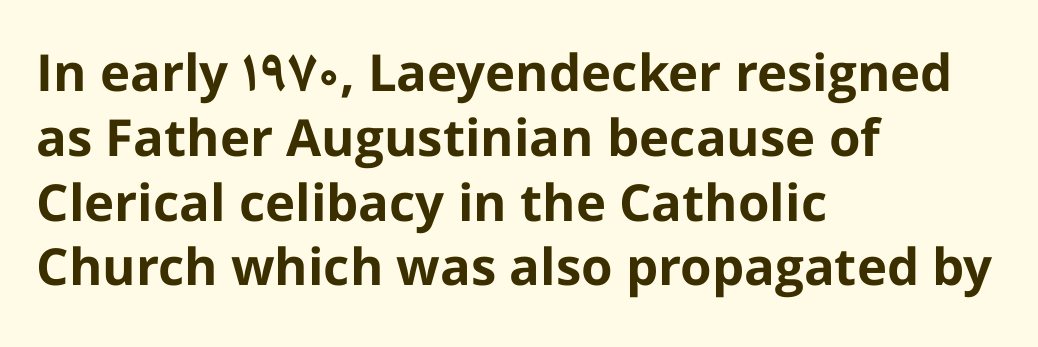
The image shows 51 px bold sans-serif type, upright; set left-aligned, normal line spacing (1.27x), normal letter spacing, not underlined; low stroke contrast and a medium x-height.
